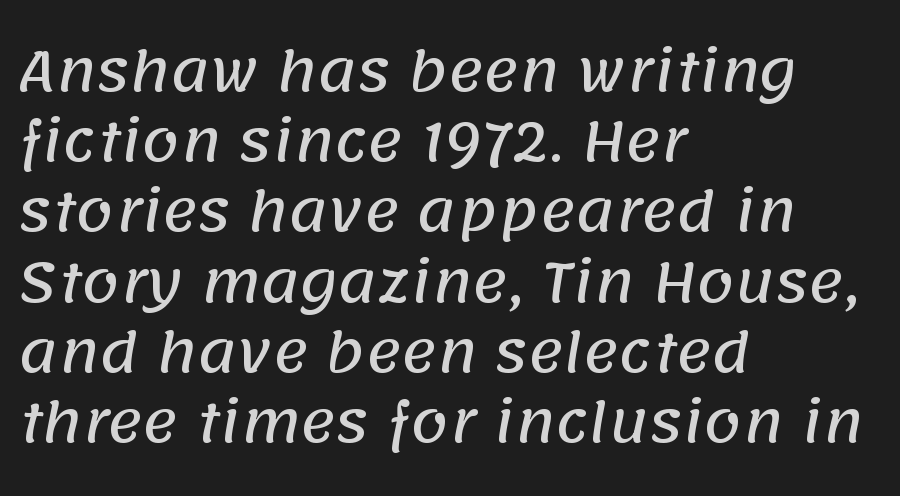
{"serif": "no", "width": "normal", "stroke_contrast": "low", "x_height": "large", "monospaced": "no", "underline": "no", "align": "left", "line_spacing": "normal", "line_spacing_ratio": 1.3, "letter_spacing": "normal", "letter_spacing_em": 0.0, "glyph_px": 54}
